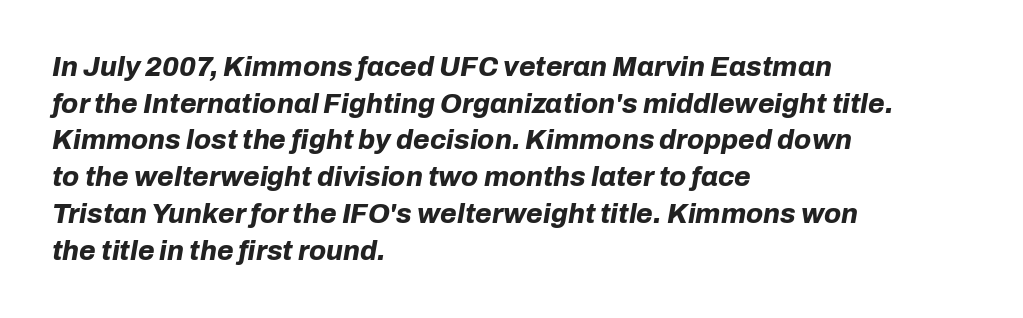
Q: Is the text bold? A: Yes.
Q: Is the text italic (slanted)? A: Yes, it leans right by about 10 degrees.
Q: Is the text underlined? A: No.
Q: How is the paragraph aligned? A: Left-aligned.
Q: Is the spacing between letters normal or unusually wide? A: Normal.
Q: Is the spacing between lines tight, normal or loose? A: Normal.
